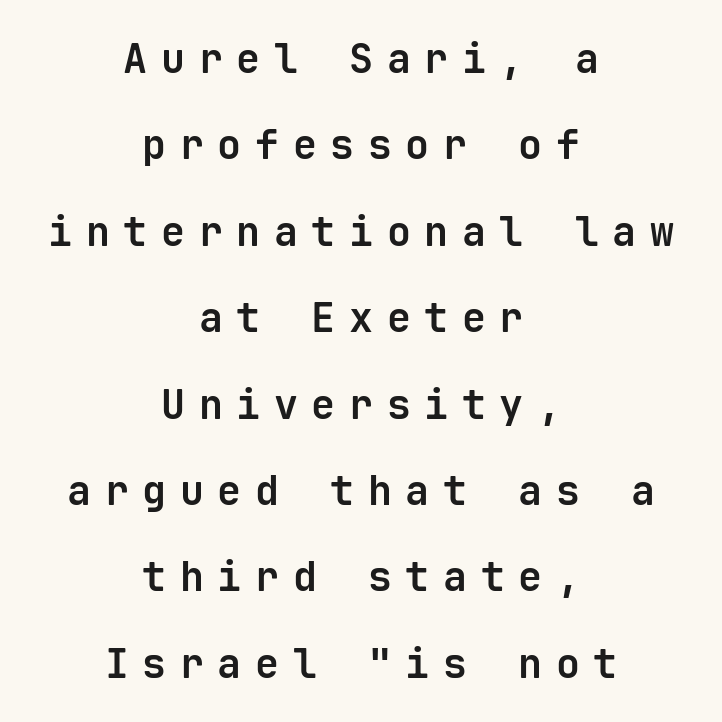
The image shows 40 px bold sans-serif type, upright, monospaced; set centered, loose line spacing (2.16x), unusually wide letter spacing (+0.34 em), not underlined; low stroke contrast and a medium x-height.
